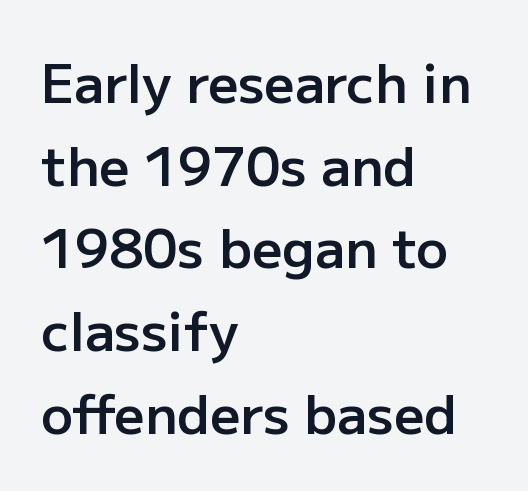
Each letter keeps its own natural width here, so spacing adapts to shape. Honestly, the letter spacing is just normal — you wouldn't notice it. A semibold gives these letters moderate extra thickness, short of bold. Where is the straight margin? On the left.
